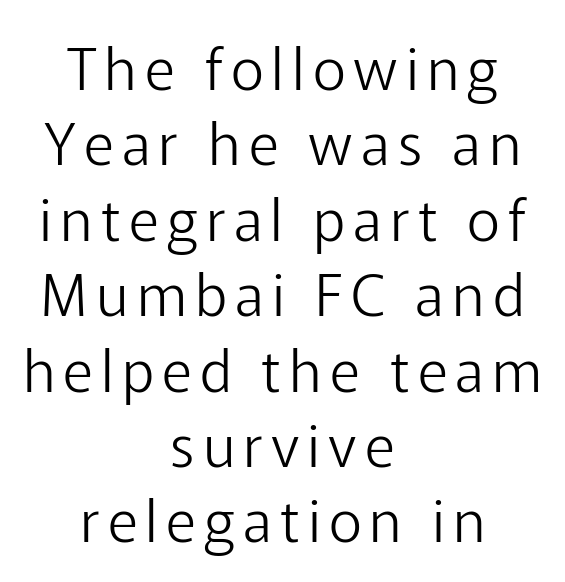
Q: Is the text bold? A: No.
Q: Is the text italic (slanted)? A: No, it is upright.
Q: Is the typeface a serif or a sans-serif typeface? A: Sans-serif.
Q: Is the text underlined? A: No.
Q: How is the paragraph aligned? A: Centered.
Q: Is the spacing between lines tight, normal or loose? A: Normal.
Q: Width (condensed, normal, or wide)? A: Normal.
Q: Stroke contrast? A: Low.
Q: x-height? A: Medium.
Q: Monospaced? A: No.
